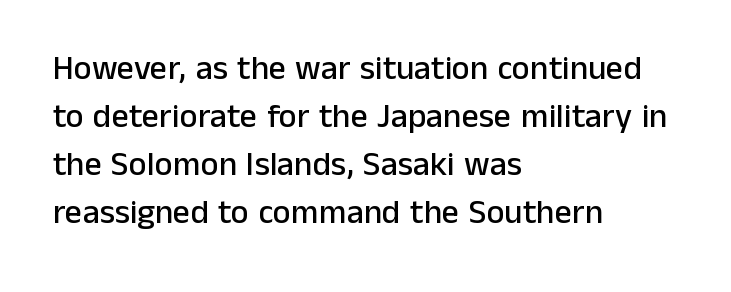
Do the characters align in a grid? No, the font is proportional. Tracking here is standard; glyphs follow each other at the usual distance. Type without underlining. Font category for this specimen: sans-serif. A student would call this left alignment; a typographer would say flush left, rag right.
